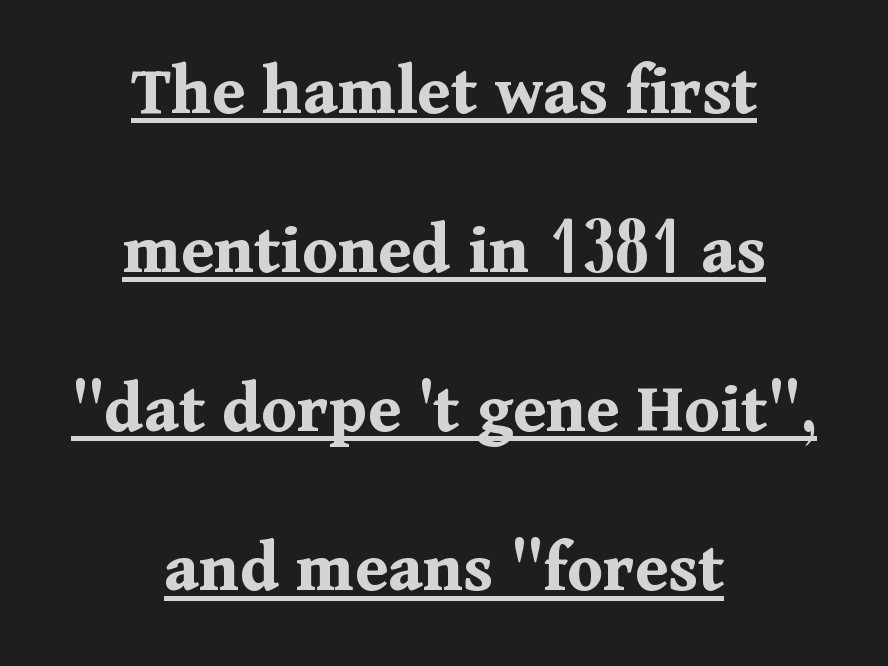
{"serif": "yes", "italic": "no", "bold": "yes", "weight": "bold", "width": "normal", "stroke_contrast": "medium", "x_height": "medium", "monospaced": "no", "underline": "yes", "align": "center", "line_spacing": "loose", "line_spacing_ratio": 2.18, "letter_spacing": "normal", "letter_spacing_em": 0.0, "glyph_px": 73}
